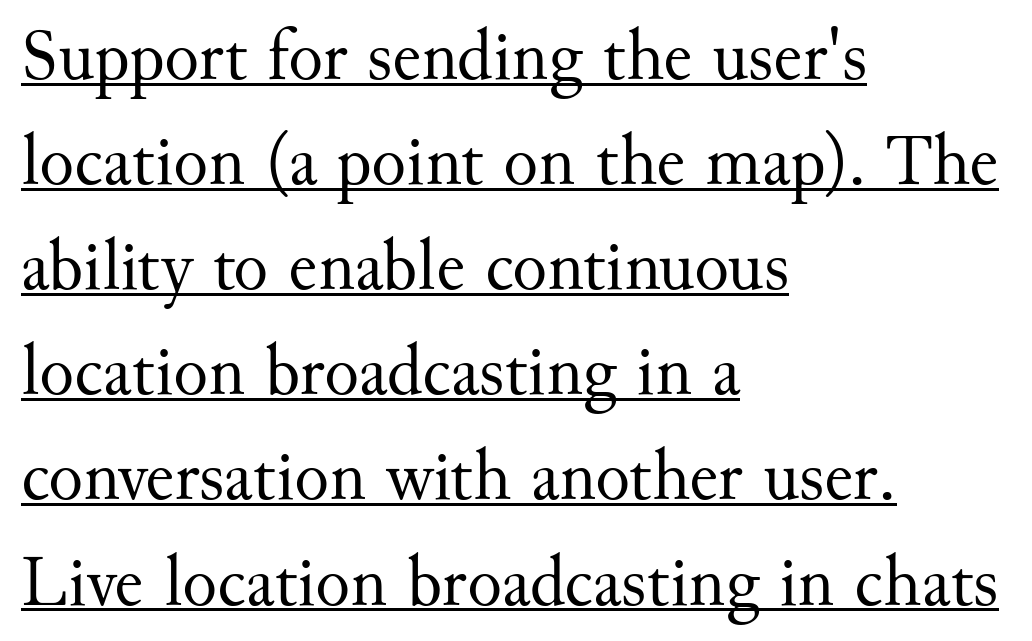
{"serif": "yes", "italic": "no", "bold": "no", "weight": "regular", "width": "normal", "stroke_contrast": "medium", "x_height": "small", "monospaced": "no", "underline": "yes", "align": "left", "line_spacing": "normal", "line_spacing_ratio": 1.46, "letter_spacing": "normal", "letter_spacing_em": 0.0, "glyph_px": 72}
